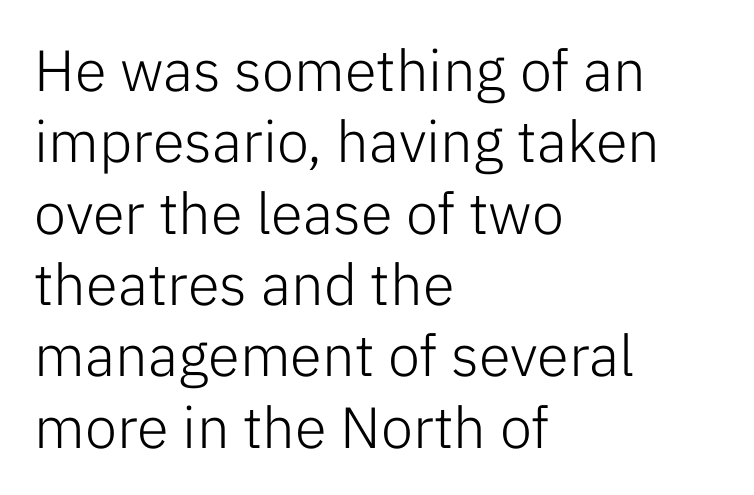
Q: Is the text bold? A: No.
Q: Is the text italic (slanted)? A: No, it is upright.
Q: Is the typeface a serif or a sans-serif typeface? A: Sans-serif.
Q: Is the text underlined? A: No.
Q: How is the paragraph aligned? A: Left-aligned.
Q: Is the spacing between letters normal or unusually wide? A: Normal.
Q: Width (condensed, normal, or wide)? A: Normal.
Q: Stroke contrast? A: Low.
Q: x-height? A: Medium.
Q: Monospaced? A: No.
